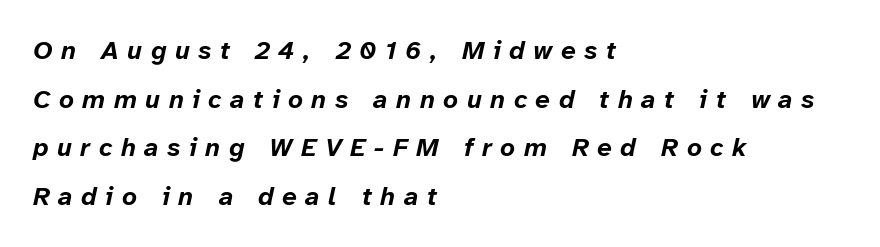
The image shows 26 px bold type, italic (leaning right); set left-aligned, line spacing 1.87x, unusually wide letter spacing (+0.33 em), not underlined.
